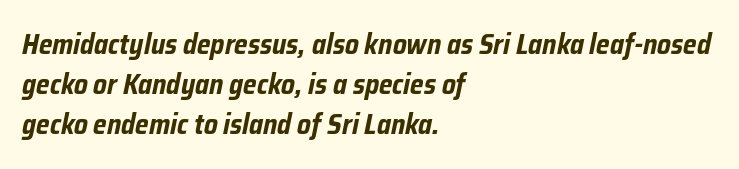
The image shows 28 px bold, condensed type, italic (leaning right); set left-aligned, normal line spacing (1.42x), normal letter spacing, not underlined; low stroke contrast and a medium x-height.
